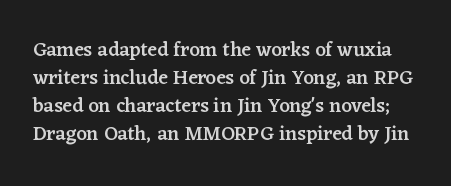
The image shows 20 px text type, upright; set normal line spacing (1.4x), normal letter spacing, not underlined.
